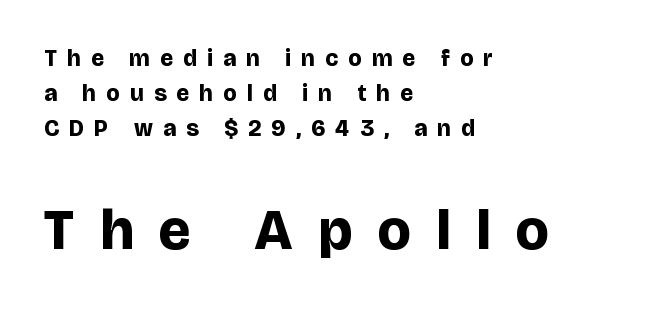
The image shows 57 px bold sans-serif type, upright; set left-aligned, normal line spacing (1.53x), unusually wide letter spacing (+0.45 em), not underlined; the second (bottom) block is 2.48x larger; low stroke contrast and a large x-height.
